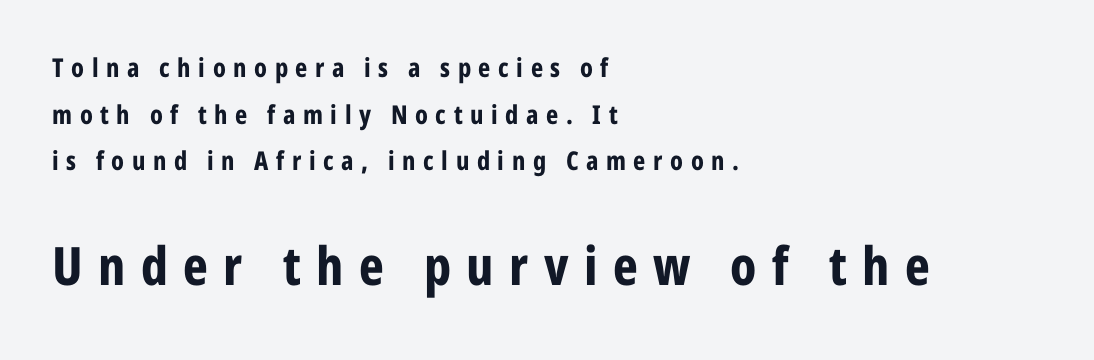
Q: Is the text bold? A: Yes.
Q: Is the text italic (slanted)? A: No, it is upright.
Q: Is the typeface a serif or a sans-serif typeface? A: Sans-serif.
Q: Is the text underlined? A: No.
Q: How is the paragraph aligned? A: Left-aligned.
Q: Is the spacing between letters normal or unusually wide? A: Unusually wide.
Q: Which block of text is set in a larger size, the first (top) or the second (bottom)? A: The second (bottom) one.
Q: Width (condensed, normal, or wide)? A: Condensed.
Q: Stroke contrast? A: Low.
Q: x-height? A: Medium.
Q: Monospaced? A: No.
